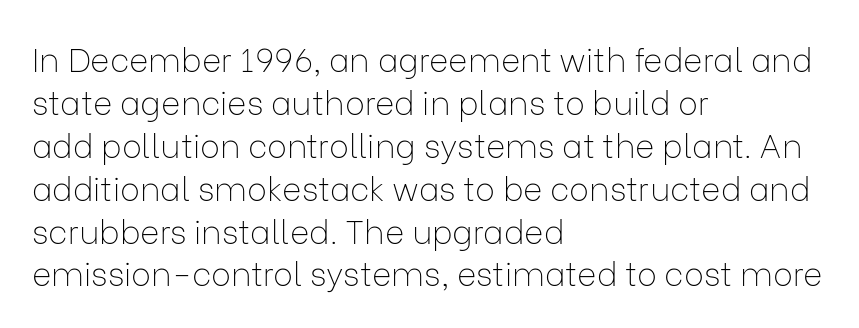
The image shows 33 px thin sans-serif type, upright; set left-aligned, normal line spacing (1.3x), normal letter spacing, not underlined; low stroke contrast and a medium x-height.
